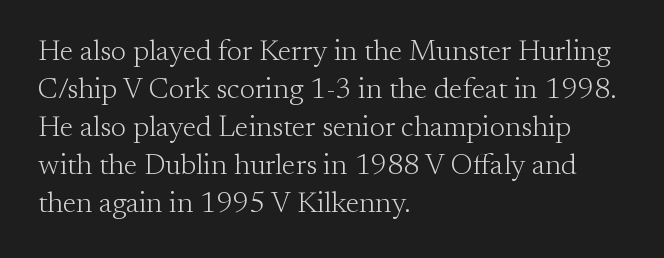
{"serif": "yes", "italic": "no", "bold": "no", "weight": "light", "width": "normal", "stroke_contrast": "medium", "x_height": "small", "monospaced": "no", "underline": "no", "align": "left", "line_spacing": "normal", "line_spacing_ratio": 1.31, "letter_spacing": "normal", "letter_spacing_em": 0.0, "glyph_px": 29}
